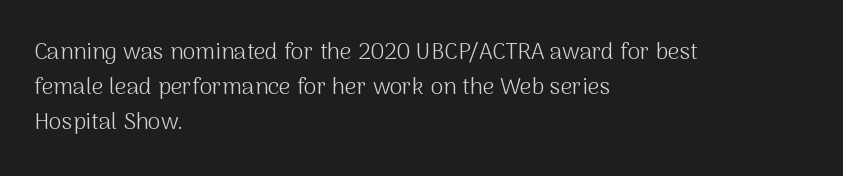
Weight: not bold — regular or lighter. The typesetter chose a ragged-right arrangement here. Each new line begins a customary step beneath the previous one. You could call the tracking neutral — neither tight nor loose. Only glyphs here, with clear space below each row. You can tell it's not italic because the verticals are truly vertical.
